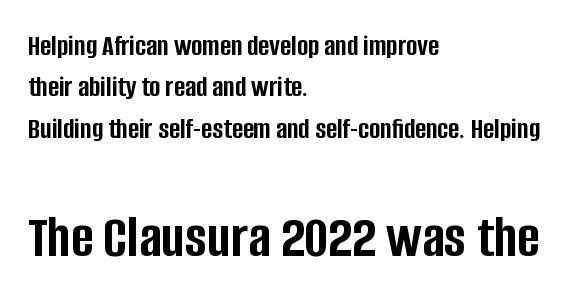
Q: Is the text bold? A: Yes.
Q: Is the text italic (slanted)? A: No, it is upright.
Q: Is the typeface a serif or a sans-serif typeface? A: Sans-serif.
Q: Is the text underlined? A: No.
Q: How is the paragraph aligned? A: Left-aligned.
Q: Is the spacing between letters normal or unusually wide? A: Normal.
Q: Is the spacing between lines tight, normal or loose? A: Normal.
Q: Which block of text is set in a larger size, the first (top) or the second (bottom)? A: The second (bottom) one.
Q: Width (condensed, normal, or wide)? A: Condensed.
Q: Stroke contrast? A: Low.
Q: x-height? A: Large.
Q: Monospaced? A: No.
